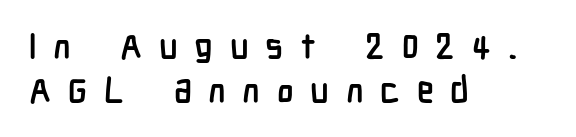
The image shows 35 px semibold, condensed sans-serif type, upright; set left-aligned, normal line spacing (1.25x), unusually wide letter spacing (+0.48 em), not underlined; low stroke contrast and a medium x-height.
